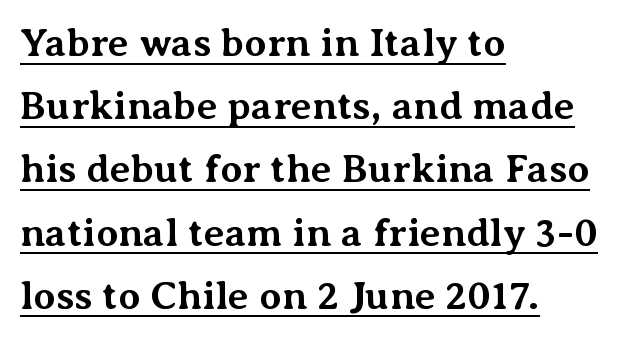
Emphasis is given by a line drawn under the lettering. These lines were composed using upright roman letters. Pretty heavy lettering here — definitely bold. Note: serifs present on the glyphs. Notice how descenders clear the ascenders below comfortably — that's standard leading. Which margin do the lines hug? The left one — the right edge is uneven.
